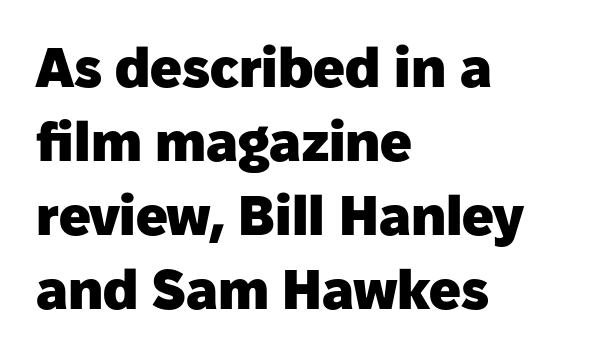
{"serif": "no", "italic": "no", "bold": "yes", "weight": "heavy", "width": "normal", "stroke_contrast": "low", "x_height": "medium", "monospaced": "no", "underline": "no", "align": "left", "line_spacing": "normal", "line_spacing_ratio": 1.32, "letter_spacing": "normal", "letter_spacing_em": 0.0, "glyph_px": 56}
